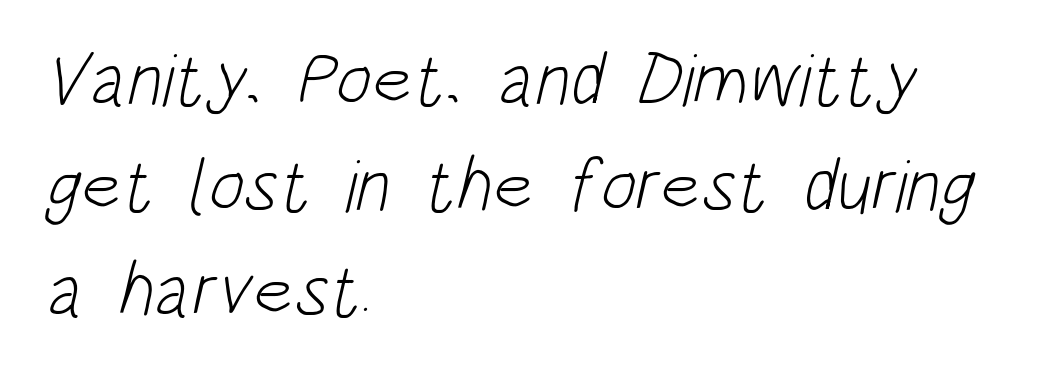
Font category for this specimen: sans-serif. The font is comparable to plain body text, perhaps lighter. Quick note: interline space is typical. The line texture is even and compact thanks to regular tracking. This sample has the flowing, uneven cadence of proportional lettering. Decoration check: the copy has no underline.
